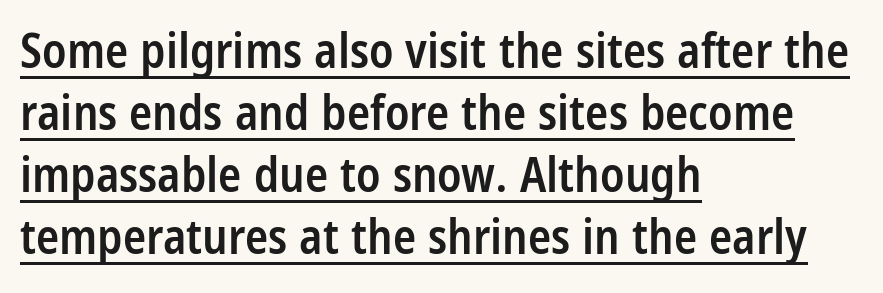
The image shows 48 px semibold, condensed sans-serif type, upright; set left-aligned, normal line spacing (1.29x), normal letter spacing, underlined; low stroke contrast and a large x-height.
